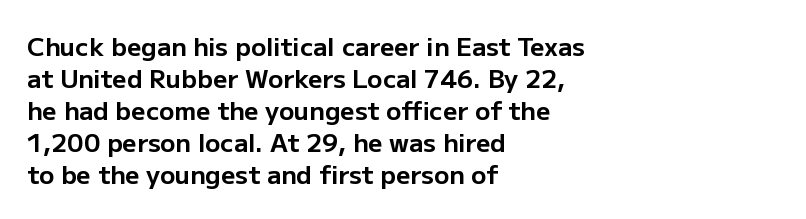
{"italic": "no", "bold": "yes", "underline": "no", "align": "left", "line_spacing": "normal", "line_spacing_ratio": 1.28, "letter_spacing": "normal", "letter_spacing_em": 0.0, "glyph_px": 25}
